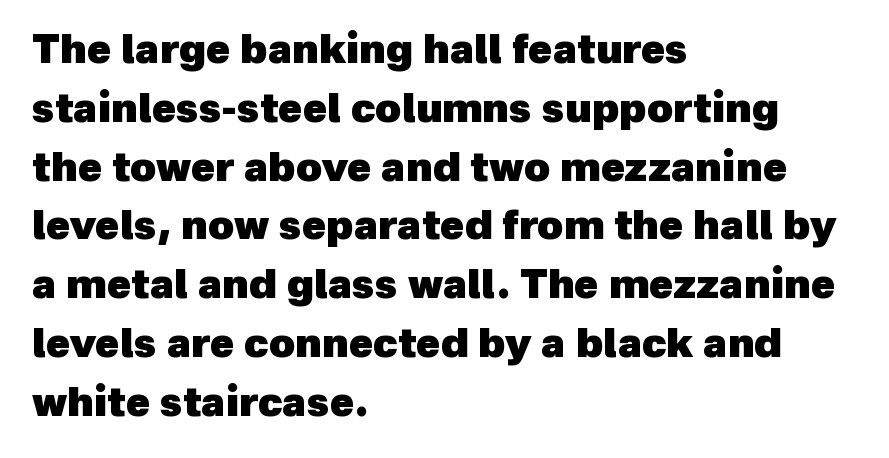
Students, observe: this is what conventionally led text looks like. Are there feet on the stems? There aren't — it's a sans. Summary of weight: heavy, a full bold. The words here are not underlined. The lines are quadded left. Honestly, the letter spacing is just normal — you wouldn't notice it.
